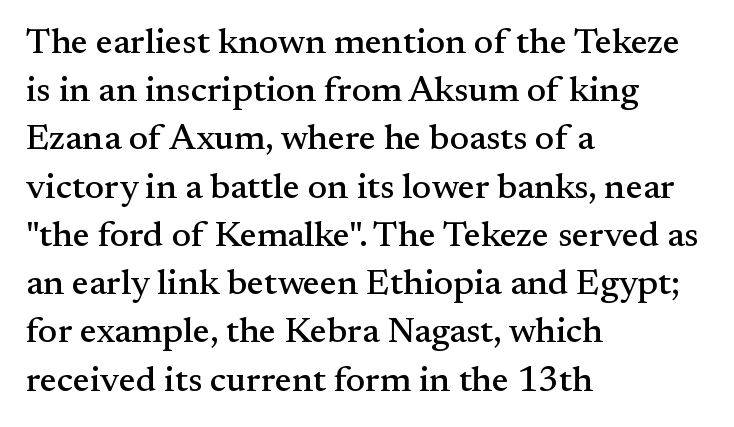
A typesetter would call this leading conventional body-copy spacing. Alignment: flush left. What kind of face is this? One with serifs. The gaps between neighbouring characters are ordinary and unremarkable.
